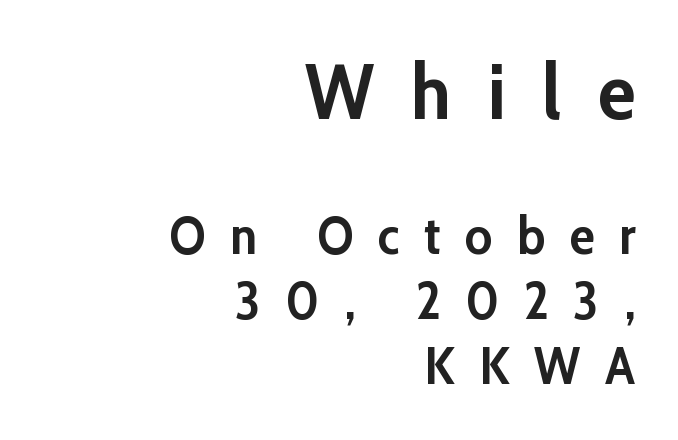
Q: Is the text bold? A: Yes.
Q: Is the text italic (slanted)? A: No, it is upright.
Q: Is the typeface a serif or a sans-serif typeface? A: Sans-serif.
Q: Is the text underlined? A: No.
Q: How is the paragraph aligned? A: Right-aligned.
Q: Is the spacing between letters normal or unusually wide? A: Unusually wide.
Q: Is the spacing between lines tight, normal or loose? A: Normal.
Q: Which block of text is set in a larger size, the first (top) or the second (bottom)? A: The first (top) one.
Q: Width (condensed, normal, or wide)? A: Normal.
Q: Stroke contrast? A: Low.
Q: x-height? A: Medium.
Q: Monospaced? A: No.
